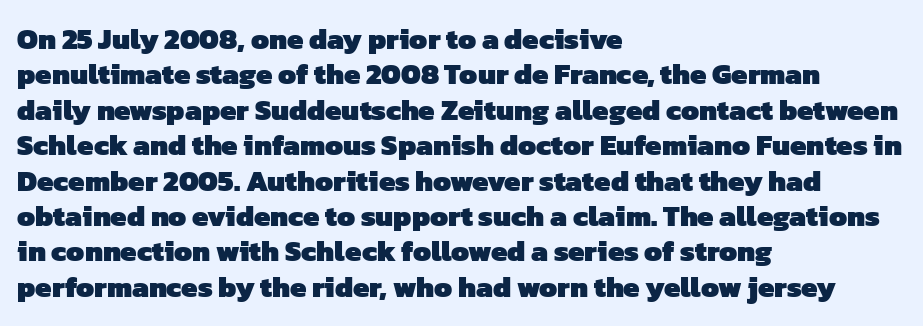
The image shows 29 px heavy sans-serif type; set left-aligned, line spacing 1.22x, normal letter spacing, not underlined; low stroke contrast and a medium x-height.
